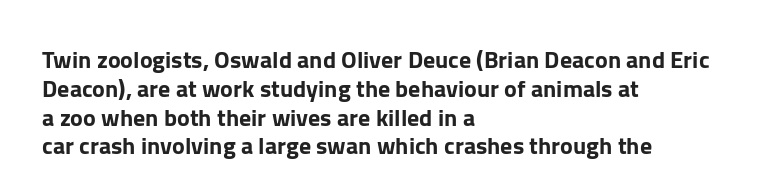
The image shows 24 px text type, upright; set left-aligned, line spacing 1.2x, normal letter spacing, not underlined.
